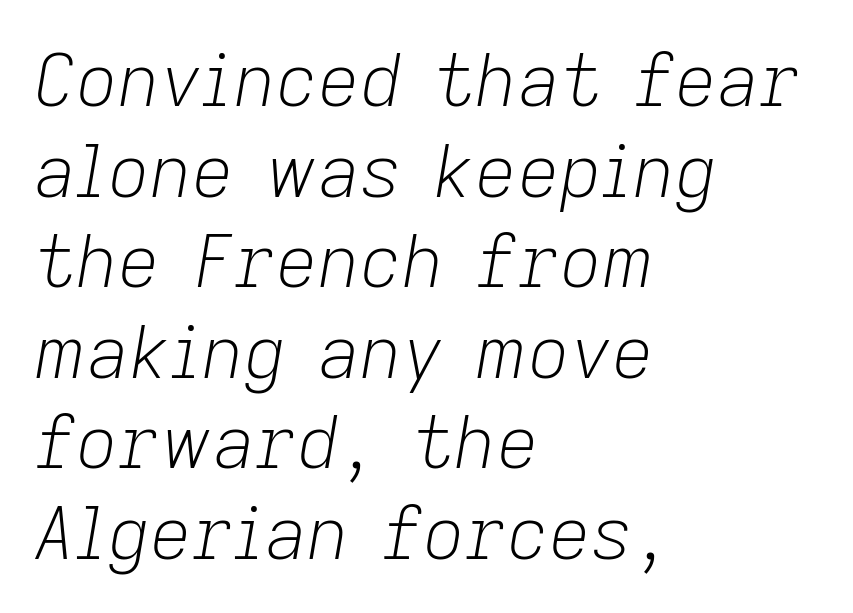
Q: Is the text bold? A: No.
Q: Is the text italic (slanted)? A: Yes, it leans right by about 9 degrees.
Q: Is the text underlined? A: No.
Q: How is the paragraph aligned? A: Left-aligned.
Q: Is the spacing between letters normal or unusually wide? A: Normal.
Q: Width (condensed, normal, or wide)? A: Normal.
Q: Stroke contrast? A: Low.
Q: x-height? A: Medium.
Q: Monospaced? A: No.
